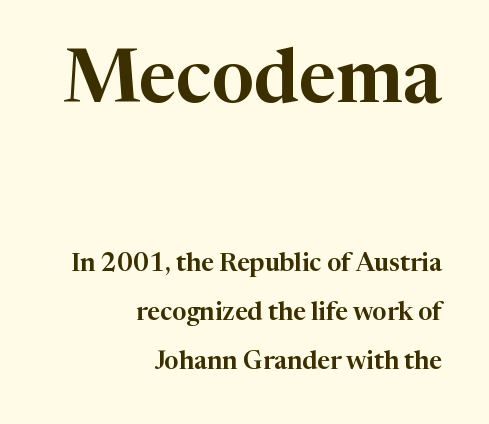
{"serif": "yes", "italic": "no", "width": "normal", "stroke_contrast": "high", "x_height": "medium", "monospaced": "no", "underline": "no", "align": "right", "line_spacing": "loose", "line_spacing_ratio": 1.97, "letter_spacing": "normal", "letter_spacing_em": 0.0, "larger_block": "first", "size_ratio": 2.96, "glyph_px": 74}
